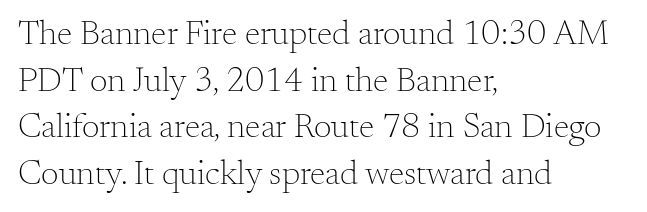
This sample has the flowing, uneven cadence of proportional lettering. The letters sit at their default tracking, neither squeezed nor spread. Counters stay open thanks to moderate or lighter strokes. The glyphs are unaccompanied by any horizontal stroke below them.
